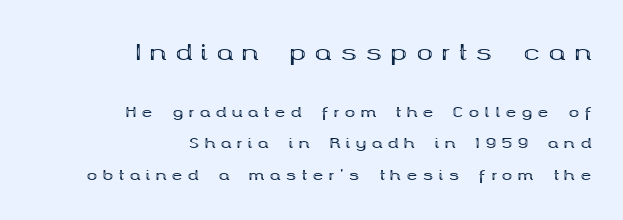
Weight: bold. In CSS terms this would be text-align: right. Block one is the big one; block two sits smaller underneath. Plain, unruled lines of type.
